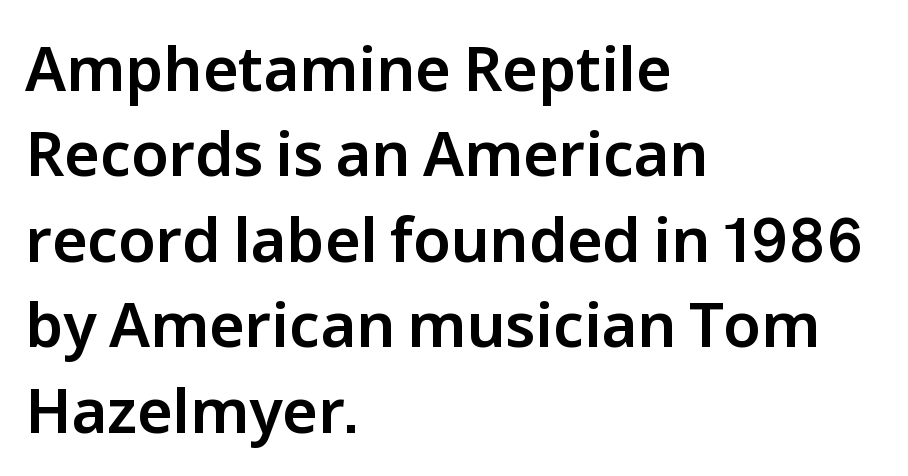
Q: Is the text italic (slanted)? A: No, it is upright.
Q: Is the typeface a serif or a sans-serif typeface? A: Sans-serif.
Q: Is the text underlined? A: No.
Q: How is the paragraph aligned? A: Left-aligned.
Q: Is the spacing between letters normal or unusually wide? A: Normal.
Q: Is the spacing between lines tight, normal or loose? A: Normal.
Q: Width (condensed, normal, or wide)? A: Normal.
Q: Stroke contrast? A: Low.
Q: x-height? A: Medium.
Q: Monospaced? A: No.
